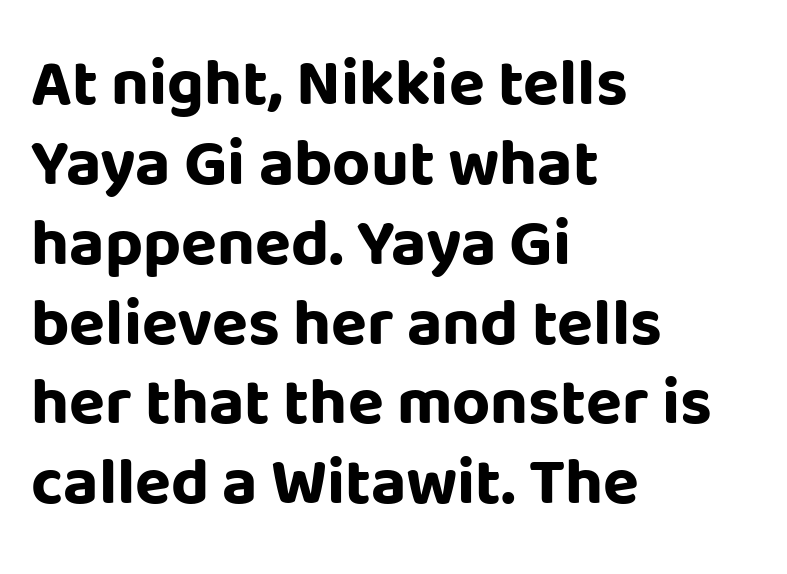
A student would call this left alignment; a typographer would say flush left, rag right. Spacing verdict: proportional, widths tailored to each character. The type sits square on the baseline with zero lean. The string is rendered with underlining switched off.
